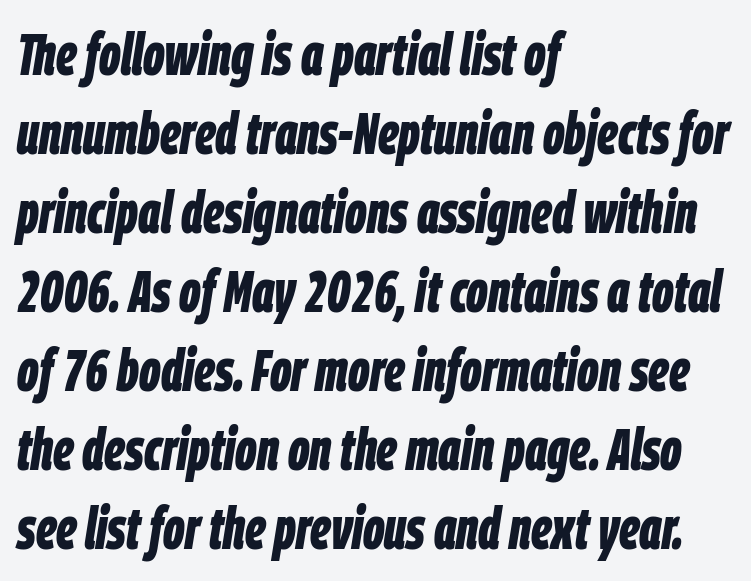
Q: Is the text bold? A: Yes.
Q: Is the text italic (slanted)? A: Yes, it leans right by about 9 degrees.
Q: Is the text underlined? A: No.
Q: How is the paragraph aligned? A: Left-aligned.
Q: Is the spacing between letters normal or unusually wide? A: Normal.
Q: Is the spacing between lines tight, normal or loose? A: Normal.
Q: Width (condensed, normal, or wide)? A: Condensed.
Q: Stroke contrast? A: Low.
Q: x-height? A: Large.
Q: Monospaced? A: No.
